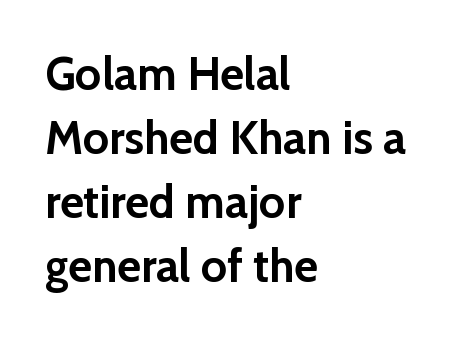
{"serif": "no", "italic": "no", "bold": "yes", "weight": "semibold", "width": "normal", "stroke_contrast": "low", "x_height": "medium", "monospaced": "no", "underline": "no", "align": "left", "line_spacing": "normal", "line_spacing_ratio": 1.39, "letter_spacing": "normal", "letter_spacing_em": 0.0, "glyph_px": 46}
